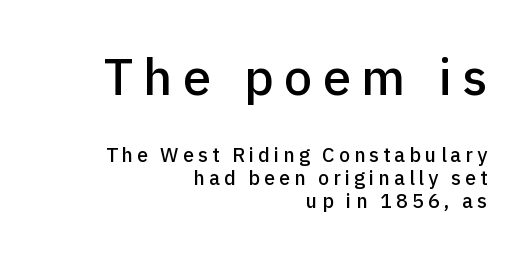
Q: Is the text italic (slanted)? A: No, it is upright.
Q: Is the typeface a serif or a sans-serif typeface? A: Sans-serif.
Q: Is the text underlined? A: No.
Q: How is the paragraph aligned? A: Right-aligned.
Q: Is the spacing between letters normal or unusually wide? A: Unusually wide.
Q: Is the spacing between lines tight, normal or loose? A: Tight.
Q: Which block of text is set in a larger size, the first (top) or the second (bottom)? A: The first (top) one.
Q: Width (condensed, normal, or wide)? A: Normal.
Q: Stroke contrast? A: Low.
Q: x-height? A: Medium.
Q: Monospaced? A: No.
